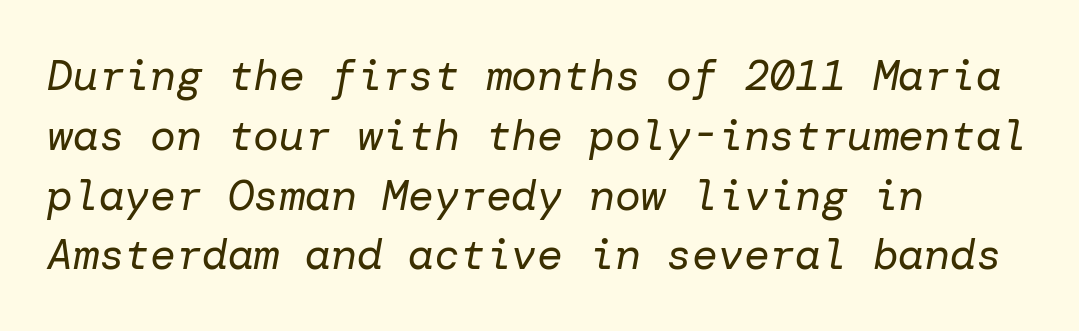
Q: Is the text bold? A: No.
Q: Is the text italic (slanted)? A: Yes, it leans right by about 10 degrees.
Q: Is the text underlined? A: No.
Q: How is the paragraph aligned? A: Left-aligned.
Q: Is the spacing between letters normal or unusually wide? A: Normal.
Q: Is the spacing between lines tight, normal or loose? A: Normal.
Q: Width (condensed, normal, or wide)? A: Normal.
Q: Stroke contrast? A: Low.
Q: x-height? A: Medium.
